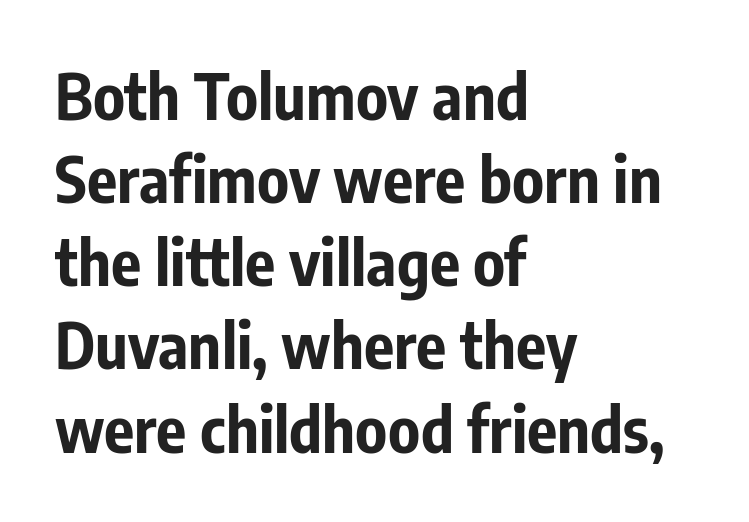
Proportional: the letters do not fall into vertical columns. How would I describe the line gaps? Plain and ordinary. How are the letters spaced? Ordinarily, with no added tracking. The face used here has the dense, thick strokes of a bold.
